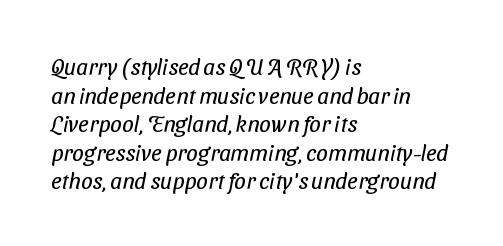
{"bold": "no", "underline": "no", "align": "left", "line_spacing_ratio": 1.24, "letter_spacing": "normal", "letter_spacing_em": 0.0, "glyph_px": 23}
